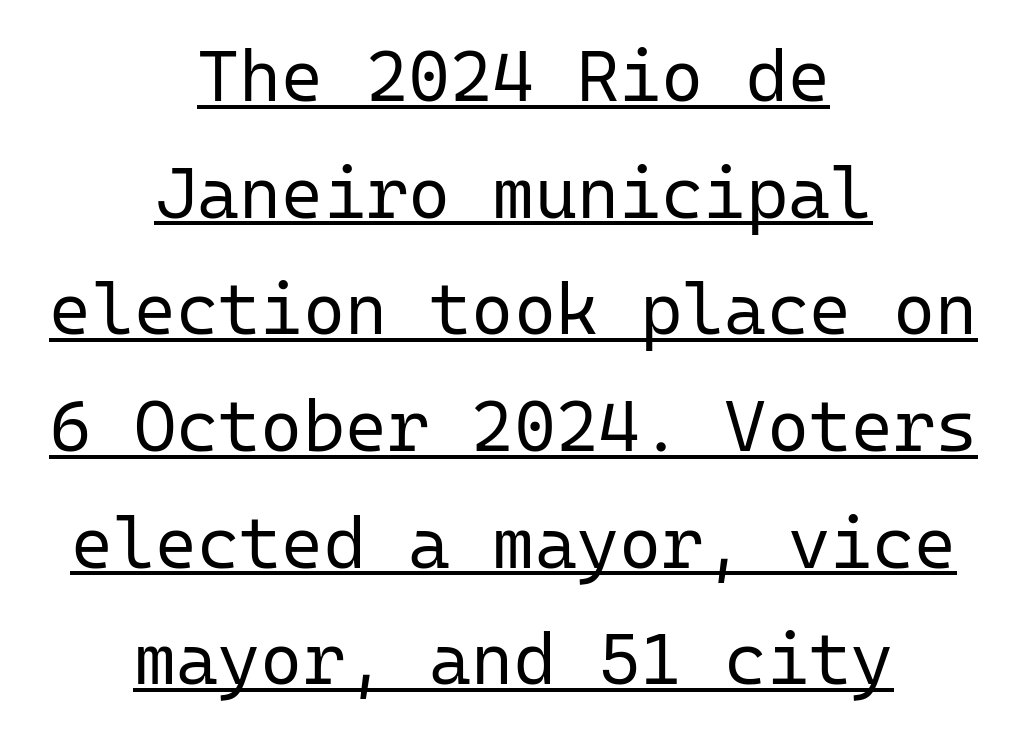
No letter is thick-stroked: the sample isn't bold. Inter-character spacing is left at the font's built-in metrics. Emphasis is given by a line drawn under the lettering. This is the regular roman posture of the typeface.
